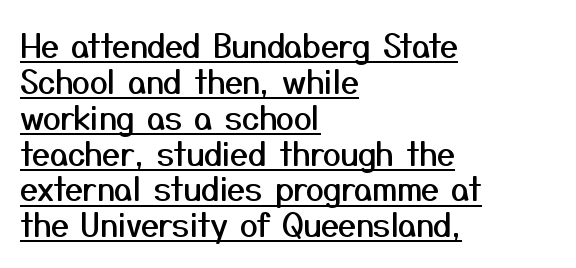
The paragraph has a hard left edge and a soft right edge. The string is rendered with underlining switched on. This sample uses plain, unmodified letter spacing. Students, observe: this is what under-led, compact text looks like. Is there any slant? The stems are plumb.
